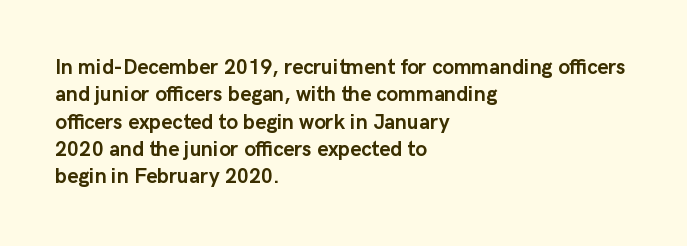
The image shows 21 px bold type, upright; set left-aligned, normal line spacing (1.3x), normal letter spacing, not underlined.
